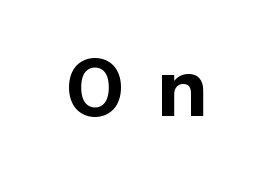
The horizontal fit of the characters is loose and conspicuously gappy. Is the type bold? Yes — the strokes are clearly thick and heavy. Ascenders rise straight up at ninety degrees. Check where the strokes stop: nothing finishes them off — pure sans. This sample has the flowing, uneven cadence of proportional lettering.
